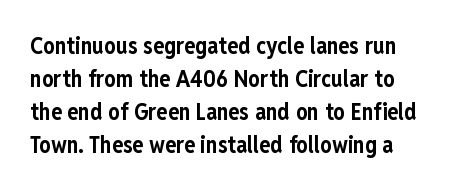
Q: Is the text bold? A: Yes.
Q: Is the text italic (slanted)? A: No, it is upright.
Q: Is the text underlined? A: No.
Q: Is the spacing between letters normal or unusually wide? A: Normal.
Q: Is the spacing between lines tight, normal or loose? A: Normal.
